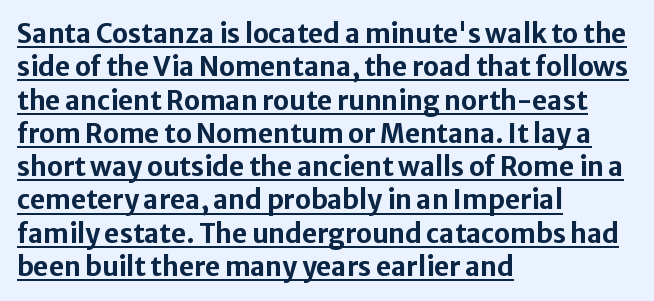
{"italic": "no", "bold": "yes", "underline": "yes", "align": "left", "line_spacing": "normal", "line_spacing_ratio": 1.28, "letter_spacing": "normal", "letter_spacing_em": 0.0, "glyph_px": 26}
